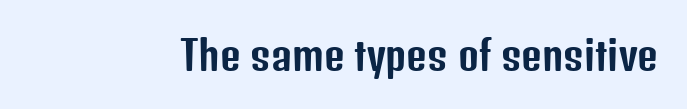
Q: Is the text italic (slanted)? A: No, it is upright.
Q: Is the typeface a serif or a sans-serif typeface? A: Sans-serif.
Q: Is the text underlined? A: No.
Q: Is the spacing between letters normal or unusually wide? A: Normal.
Q: Width (condensed, normal, or wide)? A: Condensed.
Q: Stroke contrast? A: Low.
Q: x-height? A: Medium.
Q: Monospaced? A: No.
